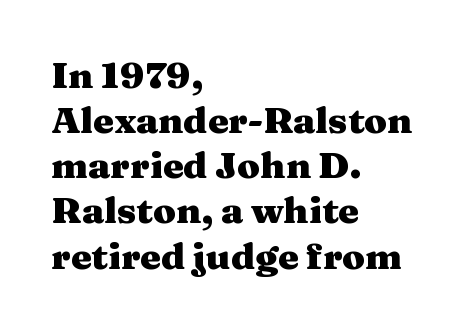
Q: Is the text bold? A: Yes.
Q: Is the text italic (slanted)? A: No, it is upright.
Q: Is the typeface a serif or a sans-serif typeface? A: Serif.
Q: Is the text underlined? A: No.
Q: How is the paragraph aligned? A: Left-aligned.
Q: Is the spacing between letters normal or unusually wide? A: Normal.
Q: Width (condensed, normal, or wide)? A: Wide.
Q: Stroke contrast? A: Medium.
Q: x-height? A: Medium.
Q: Monospaced? A: No.
